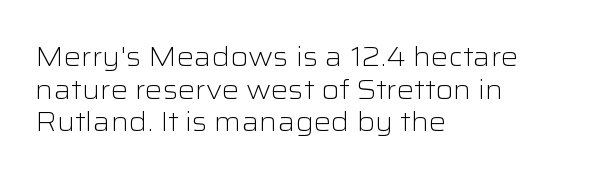
The image shows 27 px text type, upright; set left-aligned, line spacing 1.21x, normal letter spacing, not underlined.
